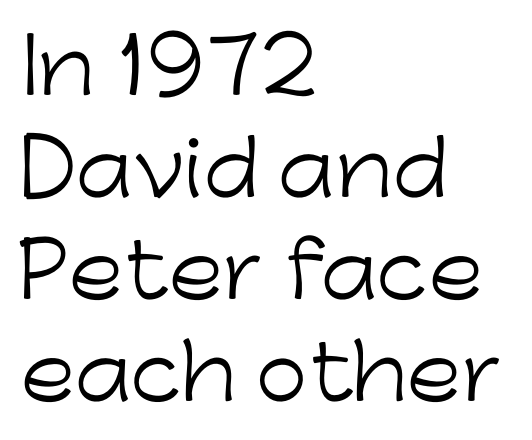
Between one letter and the next there's only the usual sliver of space. The passage shown is not underscored anywhere. Note the varied advance widths — an 'i' is clearly narrower than an 'm'. Does the lettering tilt? It doesn't — this is upright.
